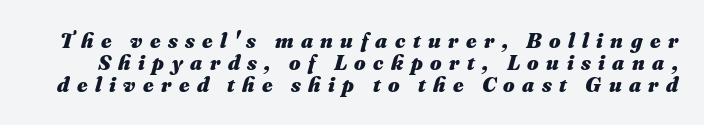
The image shows 22 px bold type, italic (leaning right); set tight line spacing (1.01x), unusually wide letter spacing (+0.34 em), not underlined.
